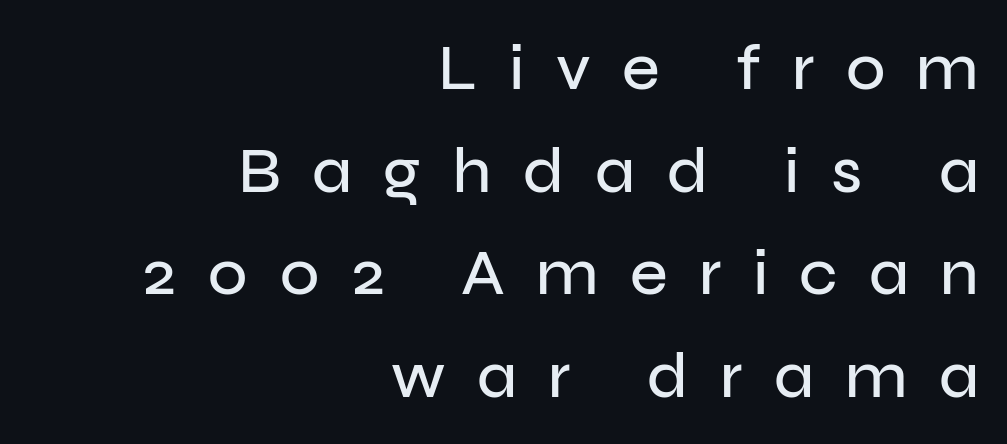
{"serif": "no", "italic": "no", "width": "normal", "stroke_contrast": "low", "x_height": "medium", "monospaced": "no", "underline": "no", "align": "right", "line_spacing": "normal", "line_spacing_ratio": 1.58, "letter_spacing": "wide", "letter_spacing_em": 0.48, "glyph_px": 65}
